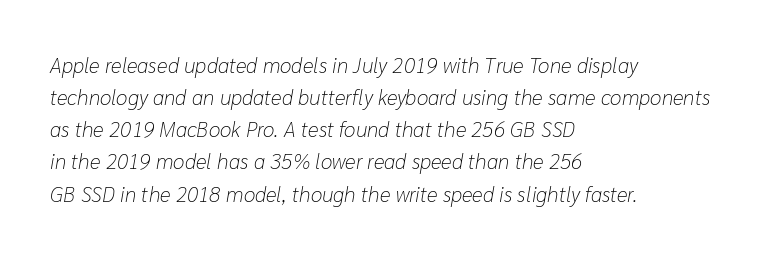
The image shows 21 px text type, italic (leaning right); set left-aligned, normal line spacing (1.53x), normal letter spacing, not underlined.
